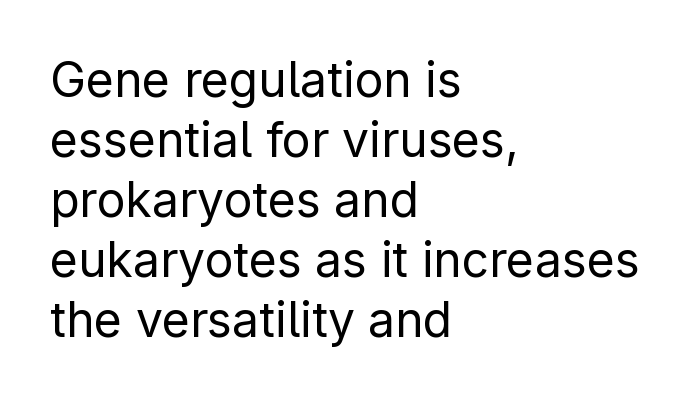
{"serif": "no", "italic": "no", "bold": "no", "weight": "regular", "width": "normal", "stroke_contrast": "low", "x_height": "medium", "monospaced": "no", "underline": "no", "align": "left", "line_spacing": "normal", "line_spacing_ratio": 1.25, "letter_spacing": "normal", "letter_spacing_em": 0.0, "glyph_px": 48}
